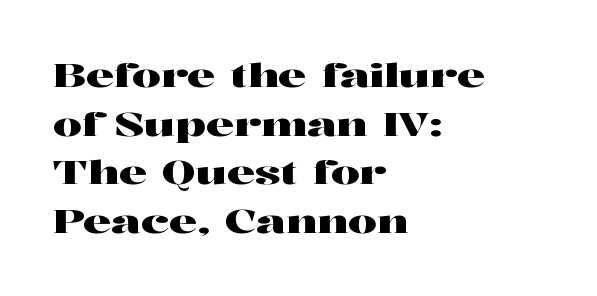
{"serif": "yes", "italic": "no", "width": "wide", "stroke_contrast": "high", "x_height": "medium", "monospaced": "no", "underline": "no", "align": "left", "line_spacing": "normal", "line_spacing_ratio": 1.52, "letter_spacing": "normal", "letter_spacing_em": 0.0, "glyph_px": 32}
